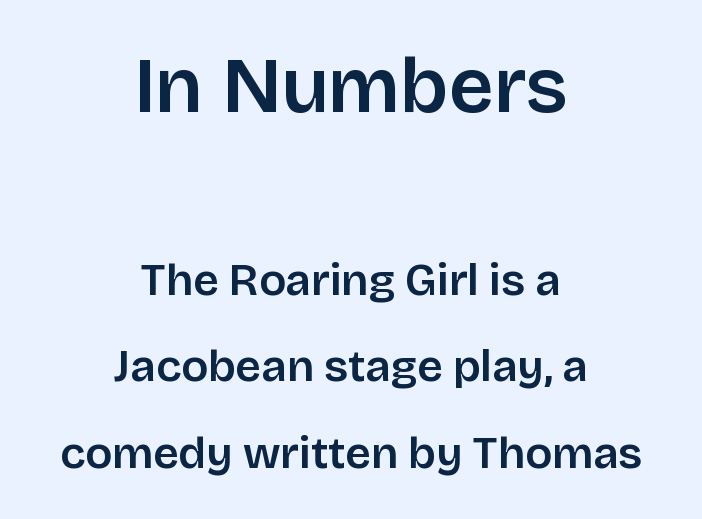
{"serif": "no", "italic": "no", "bold": "semi", "weight": "semibold", "width": "normal", "stroke_contrast": "low", "x_height": "large", "monospaced": "no", "underline": "no", "align": "center", "line_spacing": "loose", "line_spacing_ratio": 1.92, "letter_spacing": "normal", "letter_spacing_em": 0.0, "larger_block": "first", "size_ratio": 1.76, "glyph_px": 79}
